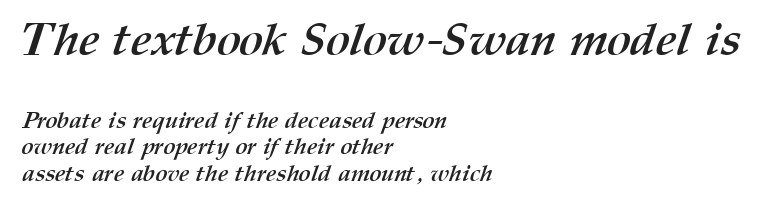
Q: Is the text bold? A: Yes.
Q: Is the text underlined? A: No.
Q: How is the paragraph aligned? A: Left-aligned.
Q: Is the spacing between letters normal or unusually wide? A: Normal.
Q: Is the spacing between lines tight, normal or loose? A: Tight.
Q: Which block of text is set in a larger size, the first (top) or the second (bottom)? A: The first (top) one.
Q: Width (condensed, normal, or wide)? A: Normal.
Q: Stroke contrast? A: Medium.
Q: x-height? A: Medium.
Q: Monospaced? A: No.
